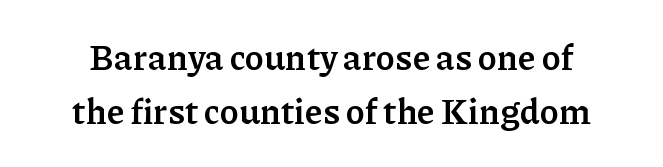
Q: Is the text bold? A: Yes.
Q: Is the text italic (slanted)? A: No, it is upright.
Q: Is the typeface a serif or a sans-serif typeface? A: Serif.
Q: Is the text underlined? A: No.
Q: Is the spacing between letters normal or unusually wide? A: Normal.
Q: Is the spacing between lines tight, normal or loose? A: Normal.
Q: Width (condensed, normal, or wide)? A: Normal.
Q: Stroke contrast? A: Low.
Q: x-height? A: Medium.
Q: Monospaced? A: No.
